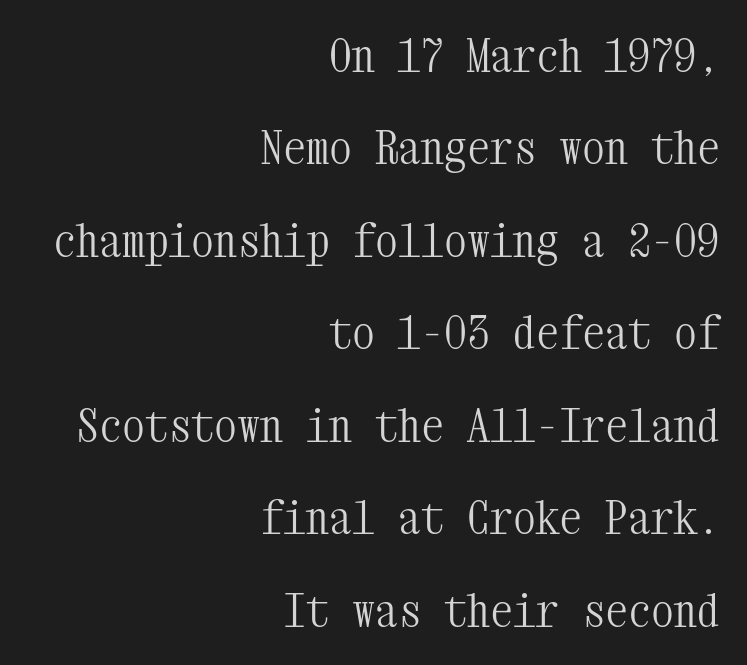
{"serif": "yes", "italic": "no", "bold": "no", "weight": "light", "width": "condensed", "stroke_contrast": "medium", "x_height": "medium", "monospaced": "yes", "underline": "no", "align": "right", "line_spacing": "loose", "line_spacing_ratio": 2.01, "letter_spacing": "normal", "letter_spacing_em": 0.0, "glyph_px": 46}
